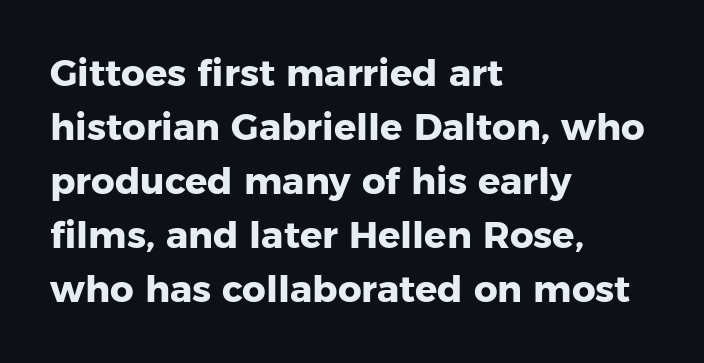
{"serif": "no", "italic": "no", "bold": "yes", "weight": "heavy", "width": "normal", "stroke_contrast": "low", "x_height": "medium", "monospaced": "no", "underline": "no", "align": "left", "line_spacing": "normal", "line_spacing_ratio": 1.46, "letter_spacing": "normal", "letter_spacing_em": 0.0, "glyph_px": 37}
